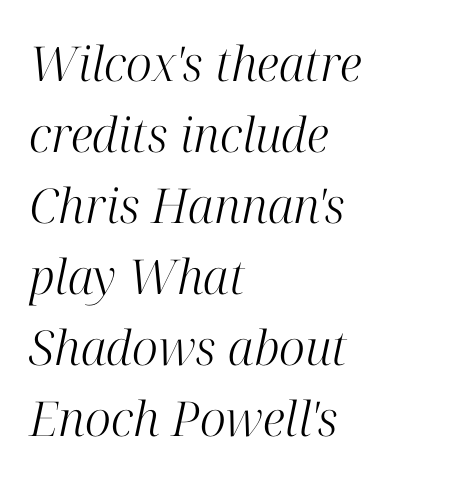
The image shows 48 px light serif type, italic (leaning right); set left-aligned, normal line spacing (1.48x), normal letter spacing, not underlined; high stroke contrast and a medium x-height.
